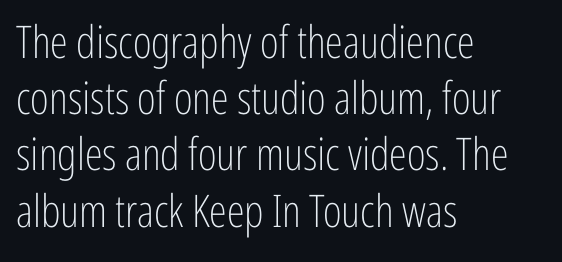
Q: Is the text bold? A: No.
Q: Is the text italic (slanted)? A: No, it is upright.
Q: Is the typeface a serif or a sans-serif typeface? A: Sans-serif.
Q: Is the text underlined? A: No.
Q: How is the paragraph aligned? A: Left-aligned.
Q: Is the spacing between letters normal or unusually wide? A: Normal.
Q: Is the spacing between lines tight, normal or loose? A: Normal.
Q: Width (condensed, normal, or wide)? A: Condensed.
Q: Stroke contrast? A: Low.
Q: x-height? A: Medium.
Q: Monospaced? A: No.
